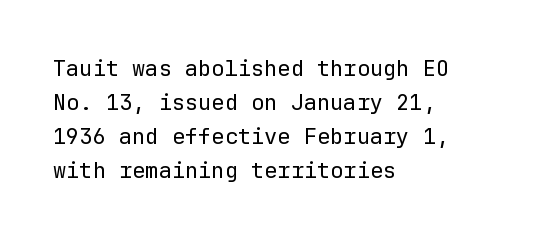
The image shows 22 px text type, upright; set left-aligned, normal line spacing (1.55x), normal letter spacing, not underlined.
